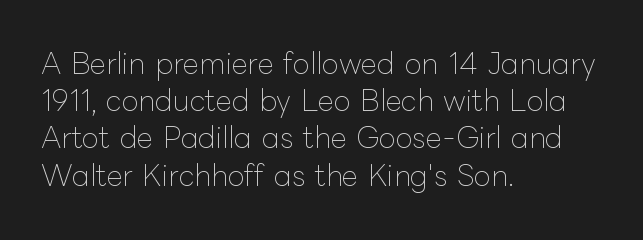
Q: Is the text bold? A: No.
Q: Is the text italic (slanted)? A: No, it is upright.
Q: Is the text underlined? A: No.
Q: How is the paragraph aligned? A: Left-aligned.
Q: Is the spacing between letters normal or unusually wide? A: Normal.
Q: Is the spacing between lines tight, normal or loose? A: Normal.
Q: Width (condensed, normal, or wide)? A: Normal.
Q: Stroke contrast? A: Low.
Q: x-height? A: Medium.
Q: Monospaced? A: No.
